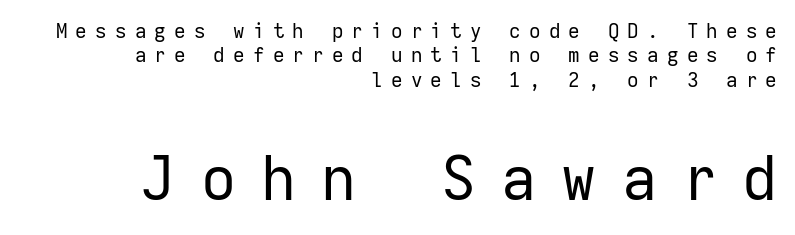
The image shows 61 px regular-weight sans-serif type, upright, monospaced; set right-aligned, line spacing 1.22x, unusually wide letter spacing (+0.41 em), not underlined; the second (bottom) block is 3.05x larger; low stroke contrast and a medium x-height.
